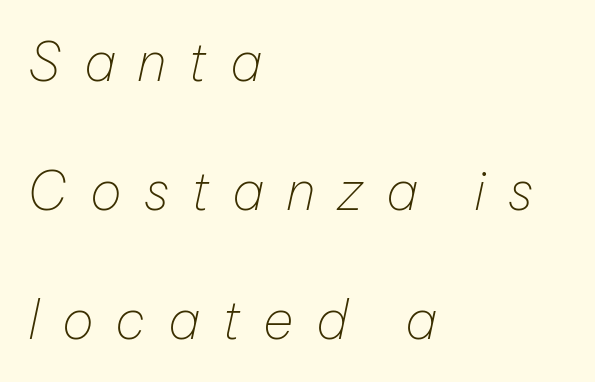
The image shows 53 px thin type, italic (leaning right); set left-aligned, loose line spacing (2.43x), unusually wide letter spacing (+0.42 em), not underlined; low stroke contrast and a medium x-height.
